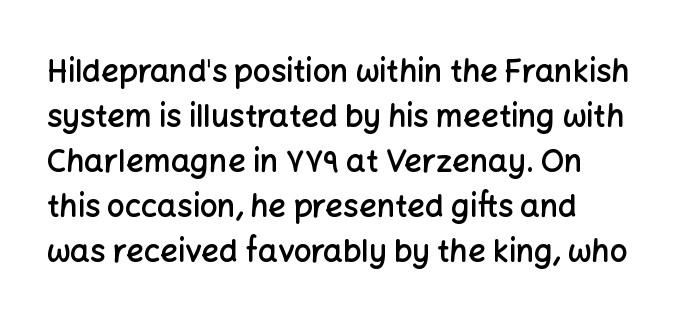
{"serif": "no", "italic": "no", "bold": "semi", "weight": "semibold", "width": "normal", "stroke_contrast": "low", "x_height": "medium", "monospaced": "no", "underline": "no", "align": "left", "line_spacing": "normal", "line_spacing_ratio": 1.45, "letter_spacing": "normal", "letter_spacing_em": 0.0, "glyph_px": 31}
